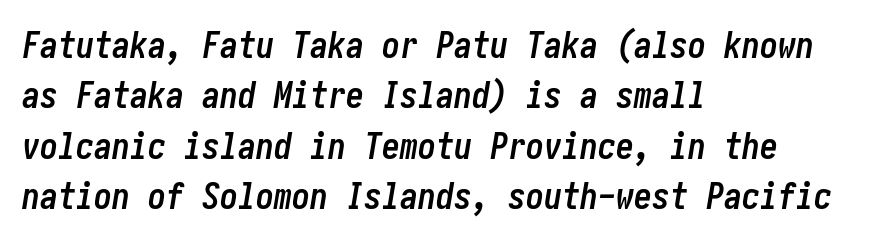
The image shows 36 px semibold, condensed type, italic (leaning right); set left-aligned, normal line spacing (1.4x), normal letter spacing, not underlined; low stroke contrast and a medium x-height.
